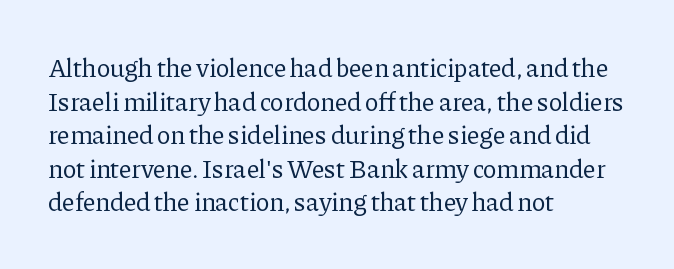
The image shows 26 px text type, upright; set left-aligned, normal line spacing (1.29x), normal letter spacing, not underlined.
